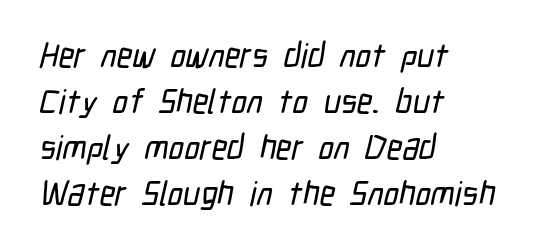
The image shows 34 px condensed sans-serif type; set left-aligned, normal line spacing (1.35x), normal letter spacing, not underlined; low stroke contrast and a medium x-height.
